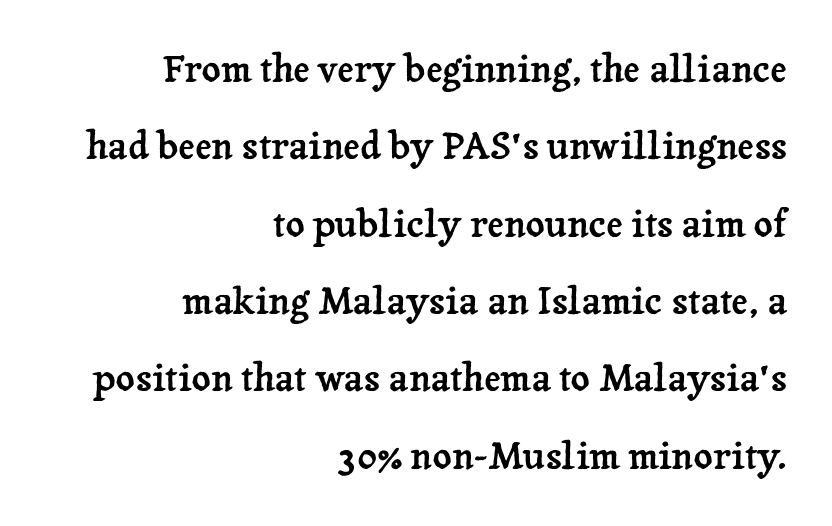
Has an underline been added? It has not. In terms of leading, this rendering errs on the spacious side. Look at the bottom of the vertical strokes: they flare into serifs here. In terms of letterspacing, this is plain default setting.
